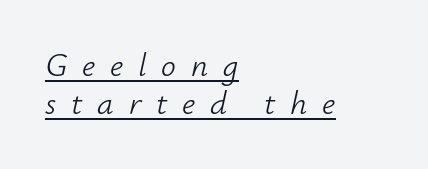
{"italic": "yes", "lean": "right", "slant_degrees": 12, "bold": "no", "weight": "light", "width": "normal", "stroke_contrast": "low", "x_height": "small", "monospaced": "no", "underline": "yes", "align": "left", "line_spacing": "tight", "line_spacing_ratio": 1.14, "letter_spacing": "wide", "letter_spacing_em": 0.45, "glyph_px": 33}
